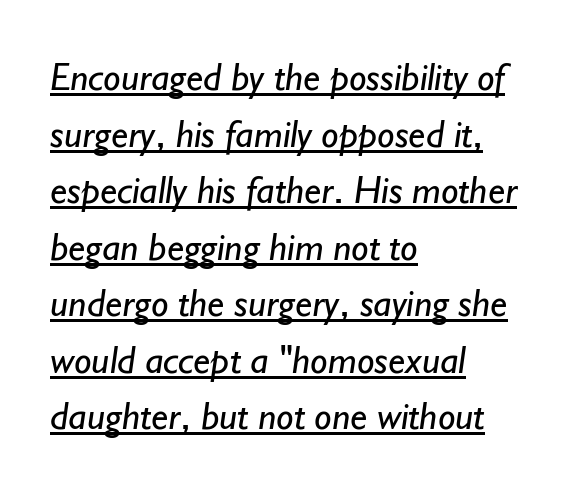
The image shows 39 px regular-weight sans-serif type; set left-aligned, normal line spacing (1.45x), normal letter spacing, underlined; low stroke contrast and a small x-height.
